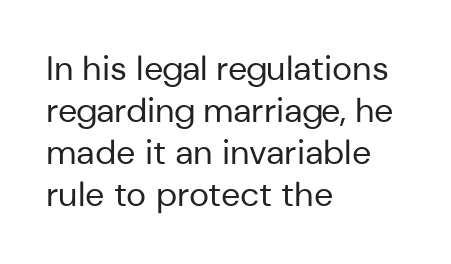
{"serif": "no", "italic": "no", "bold": "no", "weight": "regular", "width": "normal", "stroke_contrast": "low", "x_height": "medium", "monospaced": "no", "underline": "no", "align": "left", "line_spacing_ratio": 1.24, "letter_spacing": "normal", "letter_spacing_em": 0.0, "glyph_px": 34}
